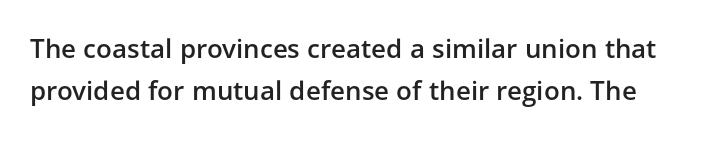
{"italic": "no", "bold": "semi", "underline": "no", "line_spacing": "normal", "line_spacing_ratio": 1.62, "letter_spacing": "normal", "letter_spacing_em": 0.0, "glyph_px": 26}
